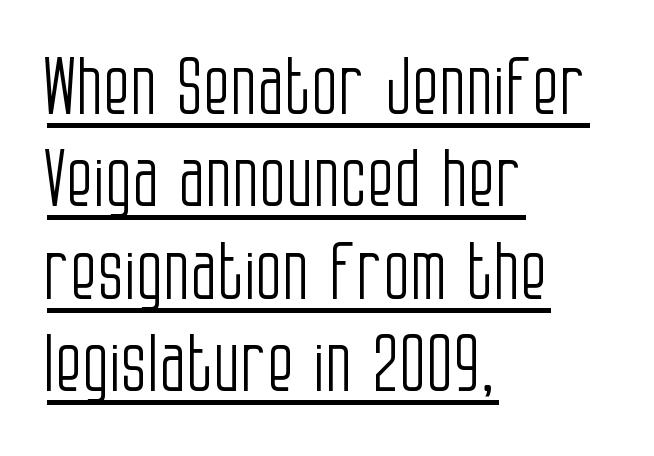
{"serif": "no", "italic": "no", "bold": "no", "weight": "light", "width": "condensed", "stroke_contrast": "low", "x_height": "large", "monospaced": "no", "underline": "yes", "align": "left", "line_spacing_ratio": 1.17, "letter_spacing": "normal", "letter_spacing_em": 0.0, "glyph_px": 79}
